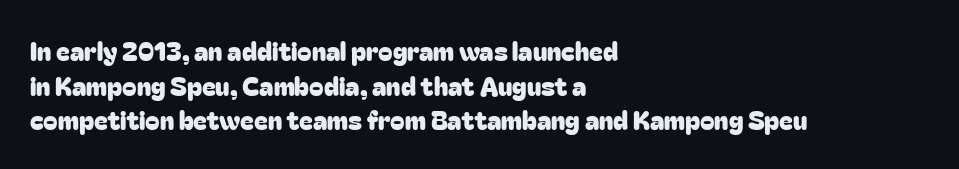
Q: Is the text italic (slanted)? A: No, it is upright.
Q: Is the text underlined? A: No.
Q: How is the paragraph aligned? A: Left-aligned.
Q: Is the spacing between letters normal or unusually wide? A: Normal.
Q: Is the spacing between lines tight, normal or loose? A: Normal.
